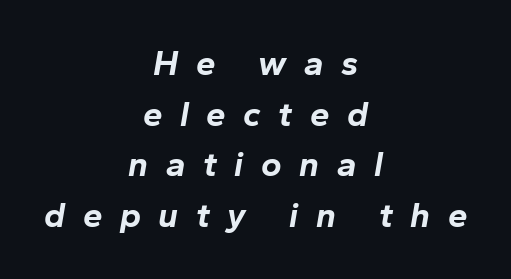
Q: Is the text bold? A: Yes.
Q: Is the text italic (slanted)? A: Yes, it leans right by about 10 degrees.
Q: Is the text underlined? A: No.
Q: How is the paragraph aligned? A: Centered.
Q: Is the spacing between letters normal or unusually wide? A: Unusually wide.
Q: Is the spacing between lines tight, normal or loose? A: Normal.
Q: Width (condensed, normal, or wide)? A: Normal.
Q: Stroke contrast? A: Low.
Q: x-height? A: Medium.
Q: Monospaced? A: No.
